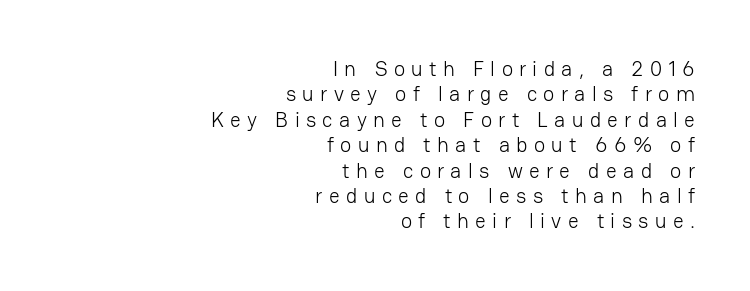
Q: Is the text bold? A: No.
Q: Is the text italic (slanted)? A: No, it is upright.
Q: Is the text underlined? A: No.
Q: How is the paragraph aligned? A: Right-aligned.
Q: Is the spacing between letters normal or unusually wide? A: Unusually wide.
